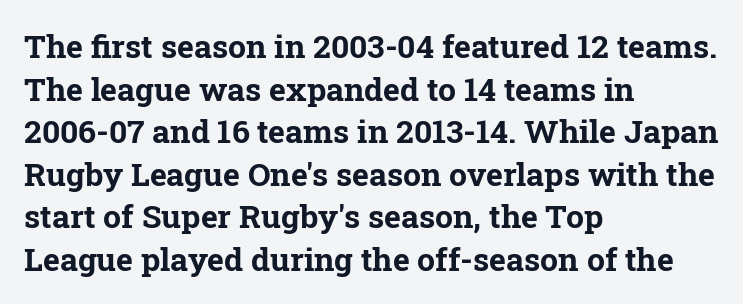
Q: Is the text bold? A: Yes.
Q: Is the text italic (slanted)? A: No, it is upright.
Q: Is the typeface a serif or a sans-serif typeface? A: Serif.
Q: Is the text underlined? A: No.
Q: How is the paragraph aligned? A: Left-aligned.
Q: Is the spacing between letters normal or unusually wide? A: Normal.
Q: Is the spacing between lines tight, normal or loose? A: Normal.
Q: Width (condensed, normal, or wide)? A: Normal.
Q: Stroke contrast? A: Low.
Q: x-height? A: Medium.
Q: Monospaced? A: No.
